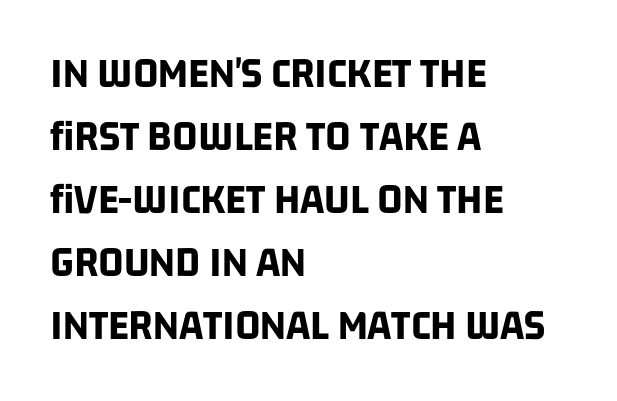
Reading down the block, your eye returns to a fixed left position each line. How heavy is the stroke? Heavy — this is a bold. The rendering uses natural spacing where letterforms have individual widths. Letter spacing: default.
